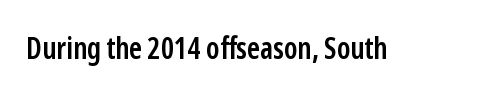
Q: Is the text bold? A: Semi-bold.
Q: Is the text italic (slanted)? A: No, it is upright.
Q: Is the typeface a serif or a sans-serif typeface? A: Sans-serif.
Q: Is the text underlined? A: No.
Q: Is the spacing between letters normal or unusually wide? A: Normal.
Q: Width (condensed, normal, or wide)? A: Condensed.
Q: Stroke contrast? A: Low.
Q: x-height? A: Medium.
Q: Monospaced? A: No.
